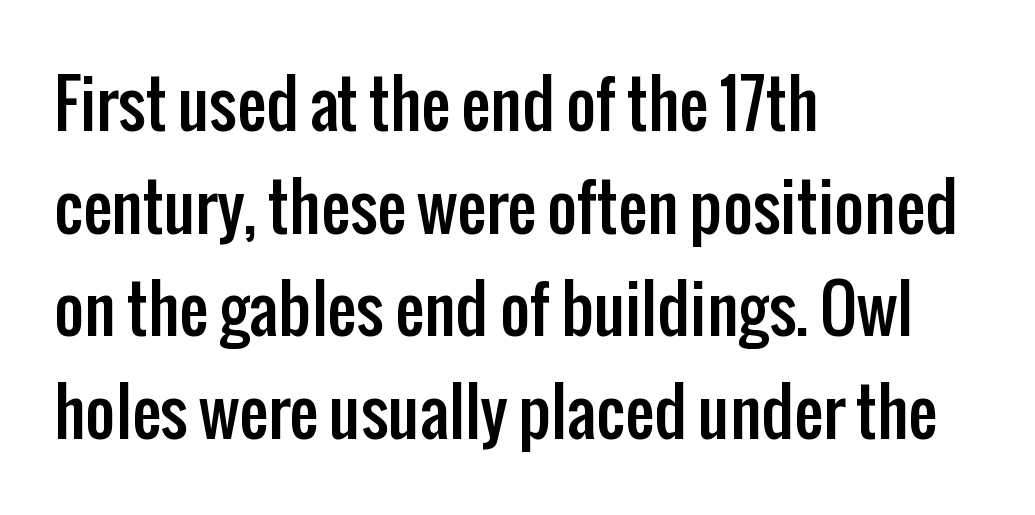
Q: Is the text italic (slanted)? A: No, it is upright.
Q: Is the typeface a serif or a sans-serif typeface? A: Sans-serif.
Q: Is the text underlined? A: No.
Q: How is the paragraph aligned? A: Left-aligned.
Q: Is the spacing between letters normal or unusually wide? A: Normal.
Q: Is the spacing between lines tight, normal or loose? A: Normal.
Q: Width (condensed, normal, or wide)? A: Condensed.
Q: Stroke contrast? A: Low.
Q: x-height? A: Medium.
Q: Monospaced? A: No.
